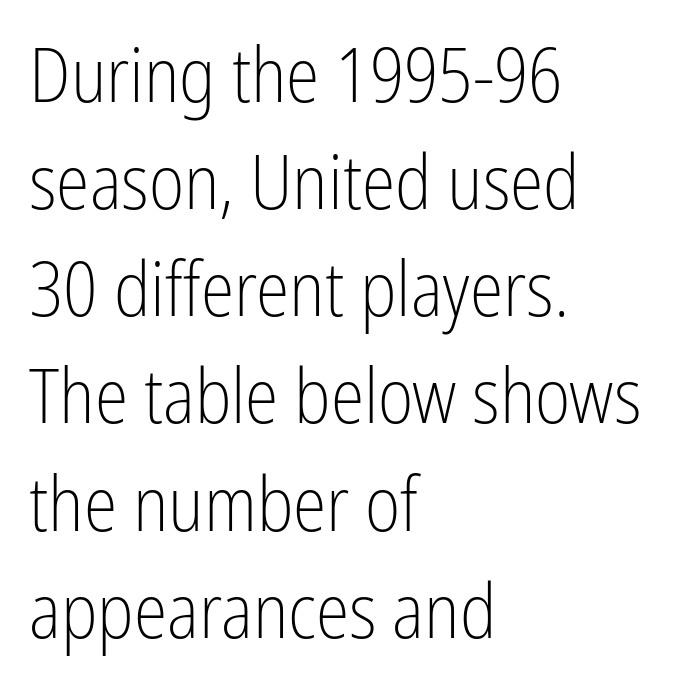
The image shows 76 px light, condensed sans-serif type, upright; set left-aligned, normal line spacing (1.41x), normal letter spacing, not underlined; low stroke contrast and a medium x-height.
